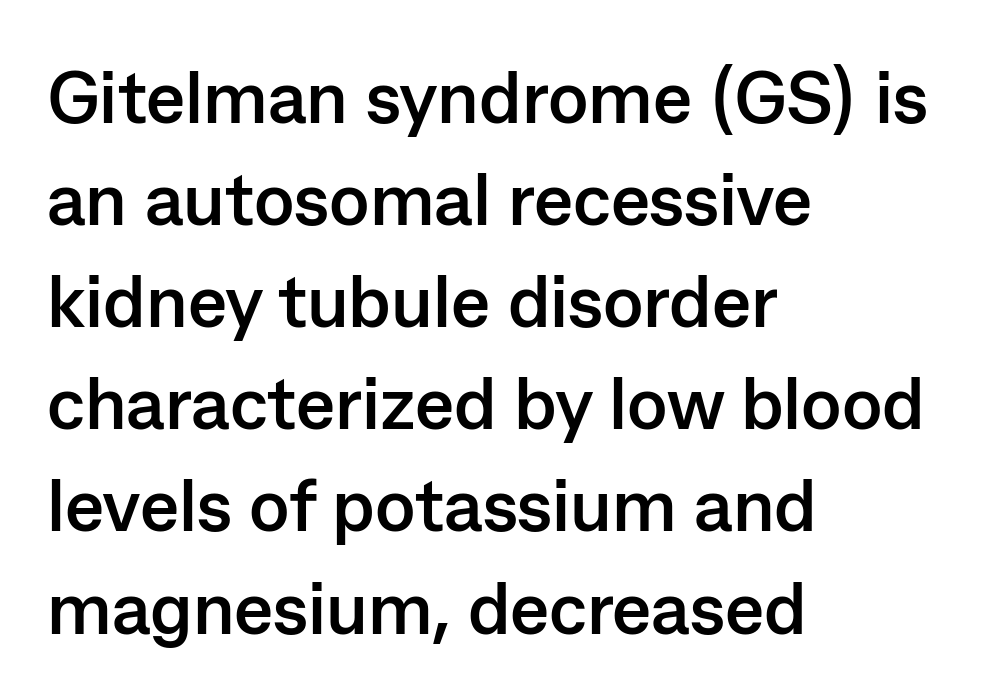
Q: Is the text bold? A: Yes.
Q: Is the text italic (slanted)? A: No, it is upright.
Q: Is the typeface a serif or a sans-serif typeface? A: Sans-serif.
Q: Is the text underlined? A: No.
Q: How is the paragraph aligned? A: Left-aligned.
Q: Is the spacing between letters normal or unusually wide? A: Normal.
Q: Is the spacing between lines tight, normal or loose? A: Normal.
Q: Width (condensed, normal, or wide)? A: Normal.
Q: Stroke contrast? A: Low.
Q: x-height? A: Medium.
Q: Monospaced? A: No.
